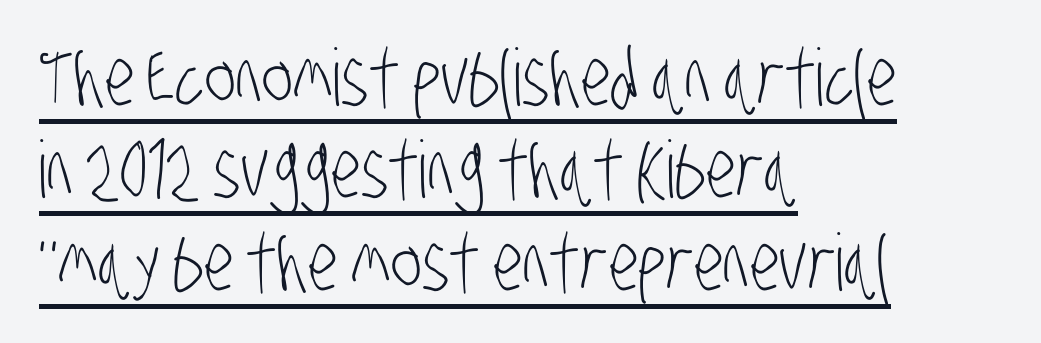
Q: Is the text bold? A: No.
Q: Is the typeface a serif or a sans-serif typeface? A: Sans-serif.
Q: Is the text underlined? A: Yes.
Q: How is the paragraph aligned? A: Left-aligned.
Q: Is the spacing between letters normal or unusually wide? A: Normal.
Q: Width (condensed, normal, or wide)? A: Condensed.
Q: Stroke contrast? A: Low.
Q: x-height? A: Large.
Q: Monospaced? A: No.
